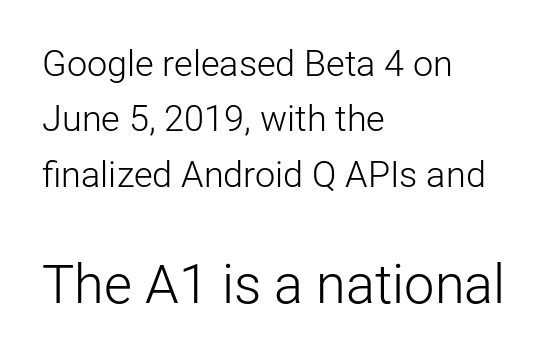
The image shows 54 px light sans-serif type, upright; set left-aligned, normal line spacing (1.54x), normal letter spacing, not underlined; the second (bottom) block is 1.5x larger; low stroke contrast and a medium x-height.
